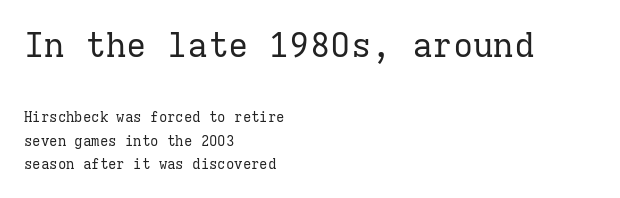
Default kerning and tracking; the words read as compact shapes. This is roman type, the default non-slanted kind. Serifs: yes, visible at the terminals of the letterforms. Weight class: somewhere from thin through regular. Clear beneath every line of the passage. Note the uniform advance width — an 'i' takes as much space as an 'm'.
